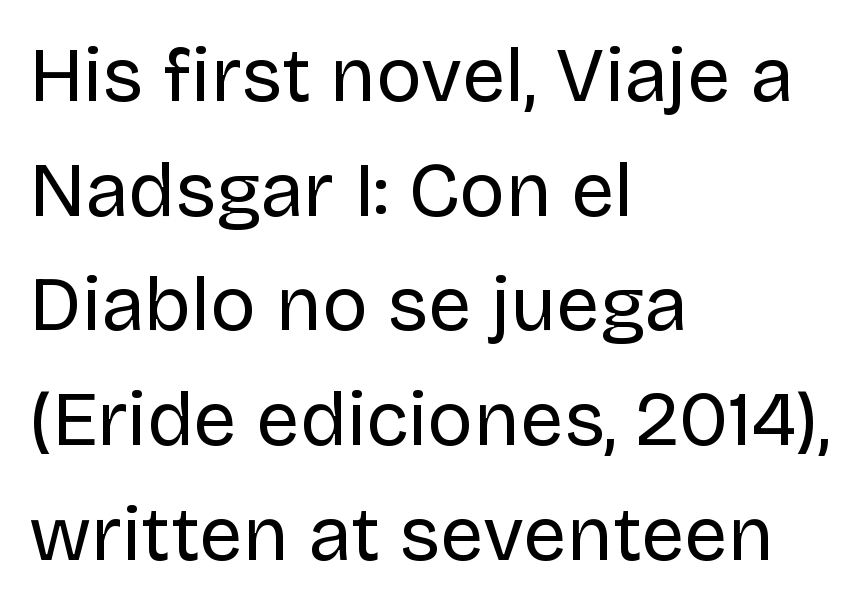
Q: Is the text bold? A: No.
Q: Is the text italic (slanted)? A: No, it is upright.
Q: Is the typeface a serif or a sans-serif typeface? A: Sans-serif.
Q: Is the text underlined? A: No.
Q: How is the paragraph aligned? A: Left-aligned.
Q: Is the spacing between letters normal or unusually wide? A: Normal.
Q: Is the spacing between lines tight, normal or loose? A: Normal.
Q: Width (condensed, normal, or wide)? A: Normal.
Q: Stroke contrast? A: Low.
Q: x-height? A: Large.
Q: Monospaced? A: No.
